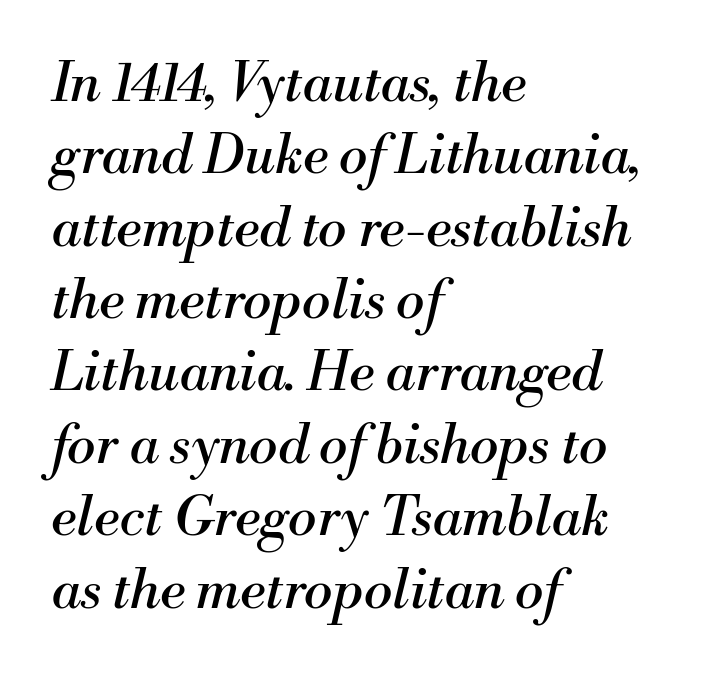
Q: Is the text bold? A: No.
Q: Is the text italic (slanted)? A: Yes, it leans right by about 13 degrees.
Q: Is the typeface a serif or a sans-serif typeface? A: Serif.
Q: Is the text underlined? A: No.
Q: How is the paragraph aligned? A: Left-aligned.
Q: Is the spacing between letters normal or unusually wide? A: Normal.
Q: Is the spacing between lines tight, normal or loose? A: Normal.
Q: Width (condensed, normal, or wide)? A: Normal.
Q: Stroke contrast? A: Medium.
Q: x-height? A: Small.
Q: Monospaced? A: No.
